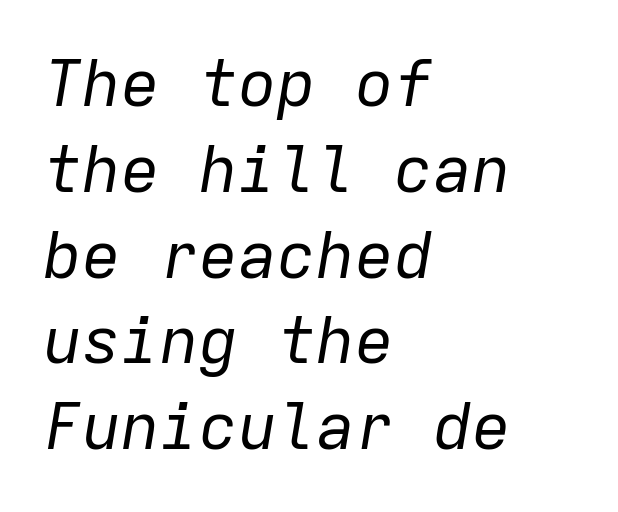
{"italic": "yes", "lean": "right", "slant_degrees": 9, "bold": "no", "weight": "regular", "width": "normal", "stroke_contrast": "low", "x_height": "medium", "monospaced": "yes", "underline": "no", "align": "left", "line_spacing": "normal", "line_spacing_ratio": 1.32, "letter_spacing": "normal", "letter_spacing_em": 0.0, "glyph_px": 65}
